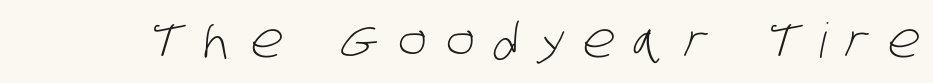
Here the glyphs are tracked loosely, breaking word shapes into spaced letters. Stroke mass is kept to a normal reading level or below. A typesetter would call this proportional, since set widths differ per character. Quick note: underline off. The font family rendered here belongs to the sans-serif group.
